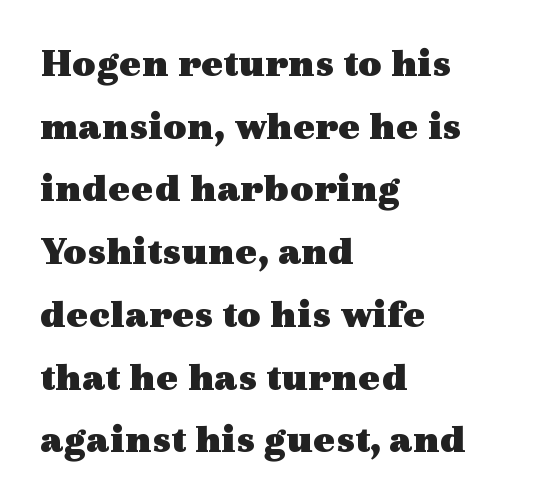
These lines are set flush left with a ragged right edge. Emphasis by weight is at full strength: bold. Does the leading feel generous? No, just average. Each row of text sits above clean, open space. Standard letterfit; no display-style spreading of the glyphs. These lines are composed in type with serifs.
